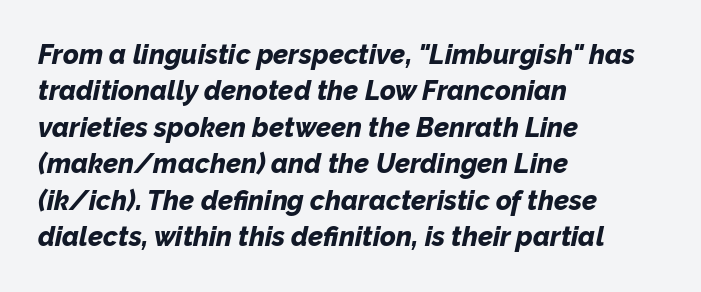
The paragraph shown leans on its left margin. The letterforms sit shoulder to shoulder at normal distance. Is the type slanted? Yes — the strokes lean at a clear angle. Heavy, bold letterforms.
